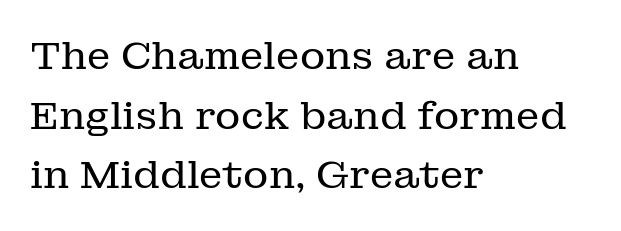
The characters display serif detailing at their extremities. The typesetting does not lean heavy: it is not bold. Every character sits straight up, as roman type does. The rag falls on the right side of this text block. Spacing between characters is what you'd get straight out of the box.
